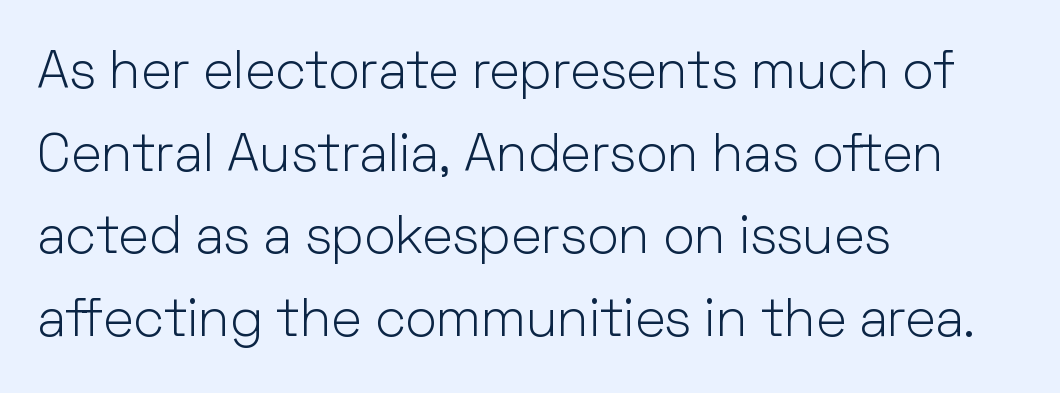
Q: Is the text bold? A: No.
Q: Is the text italic (slanted)? A: No, it is upright.
Q: Is the typeface a serif or a sans-serif typeface? A: Sans-serif.
Q: Is the text underlined? A: No.
Q: How is the paragraph aligned? A: Left-aligned.
Q: Is the spacing between letters normal or unusually wide? A: Normal.
Q: Is the spacing between lines tight, normal or loose? A: Normal.
Q: Width (condensed, normal, or wide)? A: Normal.
Q: Stroke contrast? A: Low.
Q: x-height? A: Medium.
Q: Monospaced? A: No.
